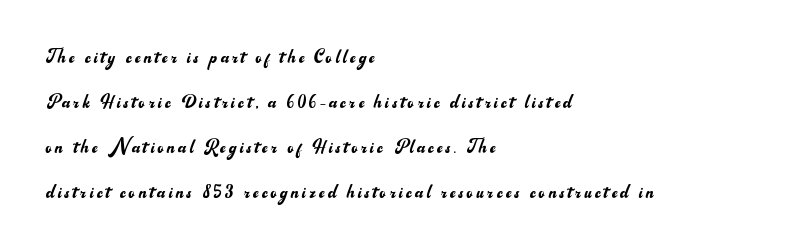
{"bold": "no", "underline": "no", "align": "left", "line_spacing": "loose", "line_spacing_ratio": 1.95, "glyph_px": 23}
